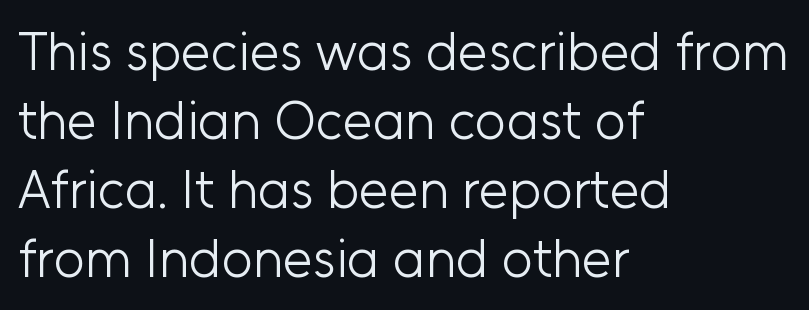
Q: Is the text bold? A: No.
Q: Is the text italic (slanted)? A: No, it is upright.
Q: Is the typeface a serif or a sans-serif typeface? A: Sans-serif.
Q: Is the text underlined? A: No.
Q: How is the paragraph aligned? A: Left-aligned.
Q: Is the spacing between letters normal or unusually wide? A: Normal.
Q: Is the spacing between lines tight, normal or loose? A: Normal.
Q: Width (condensed, normal, or wide)? A: Normal.
Q: Stroke contrast? A: Low.
Q: x-height? A: Medium.
Q: Monospaced? A: No.
